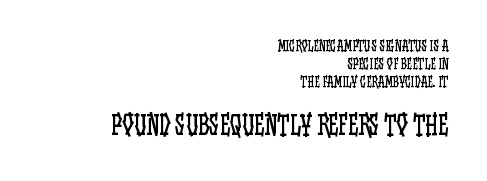
Q: Is the text bold? A: No.
Q: Is the text italic (slanted)? A: No, it is upright.
Q: Is the text underlined? A: No.
Q: How is the paragraph aligned? A: Right-aligned.
Q: Is the spacing between letters normal or unusually wide? A: Normal.
Q: Is the spacing between lines tight, normal or loose? A: Normal.
Q: Which block of text is set in a larger size, the first (top) or the second (bottom)? A: The second (bottom) one.
